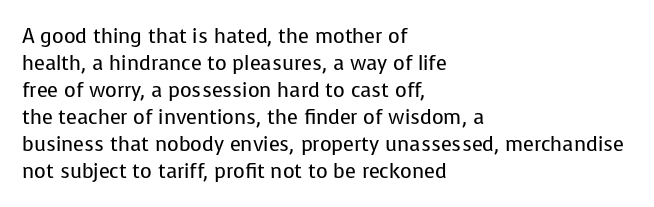
The image shows 20 px text type, upright; set left-aligned, normal line spacing (1.35x), normal letter spacing, not underlined.
